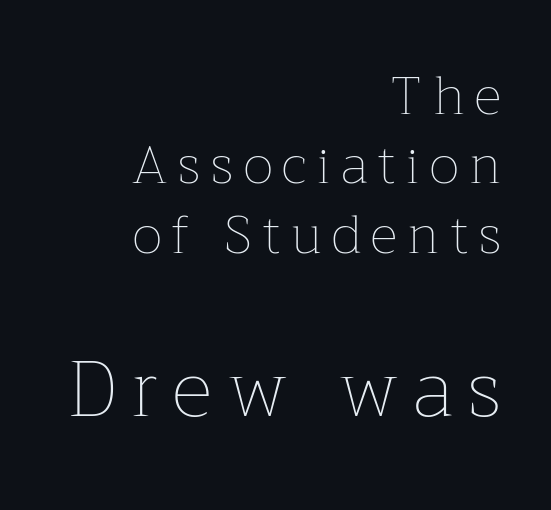
Q: Is the text bold? A: No.
Q: Is the text italic (slanted)? A: No, it is upright.
Q: Is the text underlined? A: No.
Q: How is the paragraph aligned? A: Right-aligned.
Q: Is the spacing between letters normal or unusually wide? A: Unusually wide.
Q: Is the spacing between lines tight, normal or loose? A: Normal.
Q: Which block of text is set in a larger size, the first (top) or the second (bottom)? A: The second (bottom) one.
Q: Width (condensed, normal, or wide)? A: Normal.
Q: Stroke contrast? A: Low.
Q: x-height? A: Medium.
Q: Monospaced? A: No.
